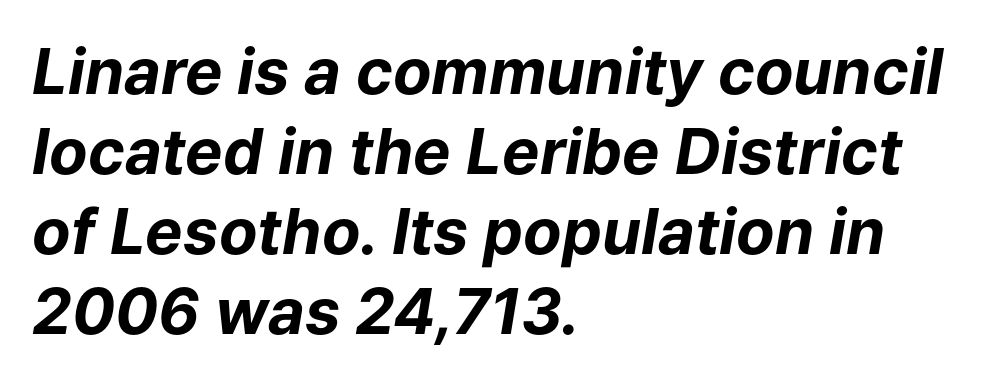
The passage is arranged the way most books set body copy — flush left. The passage shown stacks its lines at a standard gap. Tracking value appears to be zero — textbook default spacing. Bold? Absolutely — the strokes are thick and heavy. Any mark beneath the type? The region is blank.
